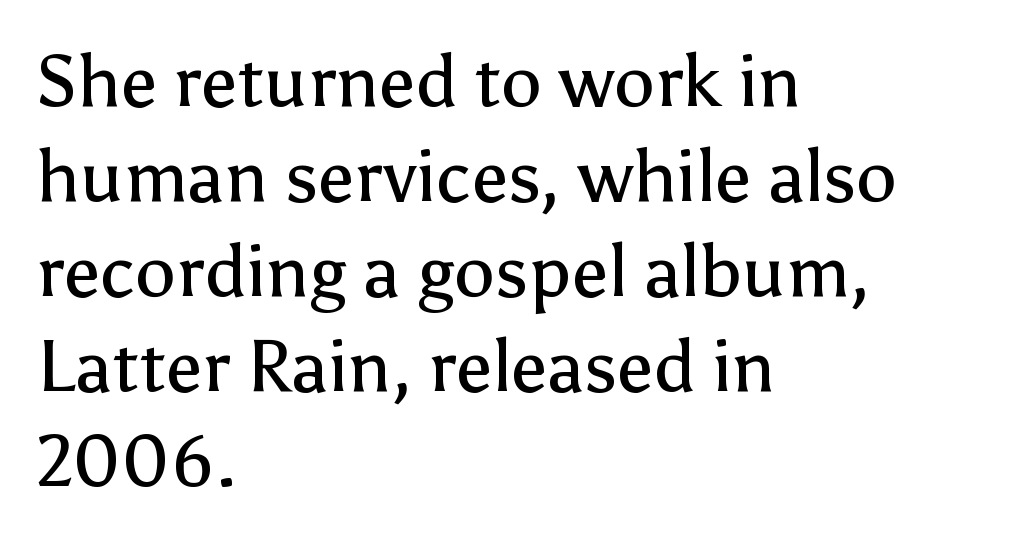
Q: Is the text bold? A: No.
Q: Is the text italic (slanted)? A: No, it is upright.
Q: Is the typeface a serif or a sans-serif typeface? A: Sans-serif.
Q: Is the text underlined? A: No.
Q: How is the paragraph aligned? A: Left-aligned.
Q: Is the spacing between letters normal or unusually wide? A: Normal.
Q: Is the spacing between lines tight, normal or loose? A: Normal.
Q: Width (condensed, normal, or wide)? A: Normal.
Q: Stroke contrast? A: Low.
Q: x-height? A: Medium.
Q: Monospaced? A: No.
